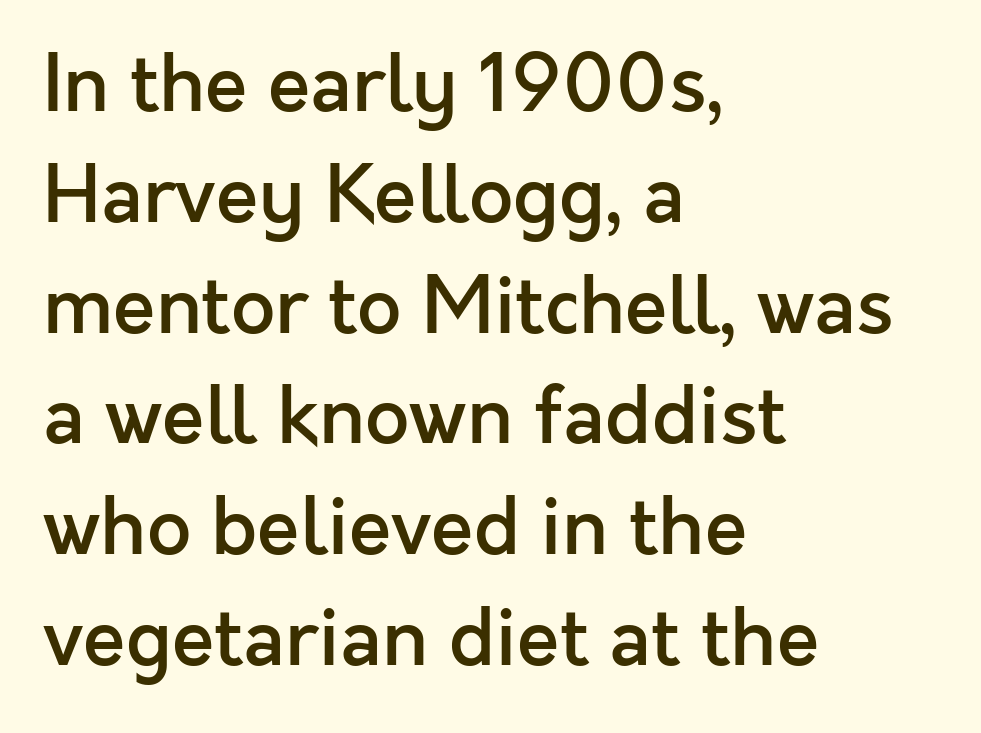
The image shows 78 px semibold sans-serif type, upright; set left-aligned, normal line spacing (1.42x), normal letter spacing, not underlined; a medium x-height.
